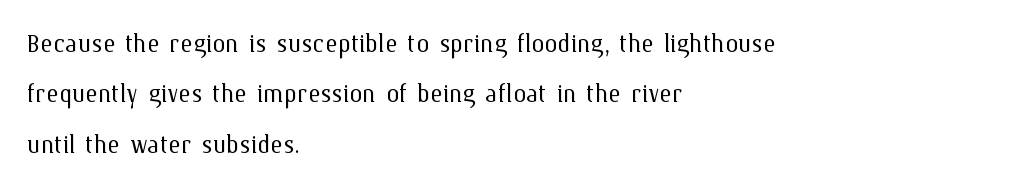
{"italic": "no", "bold": "no", "weight": "light", "width": "normal", "stroke_contrast": "medium", "x_height": "medium", "monospaced": "no", "underline": "no", "align": "left", "line_spacing": "normal", "line_spacing_ratio": 1.53, "letter_spacing": "normal", "letter_spacing_em": 0.0, "glyph_px": 33}
